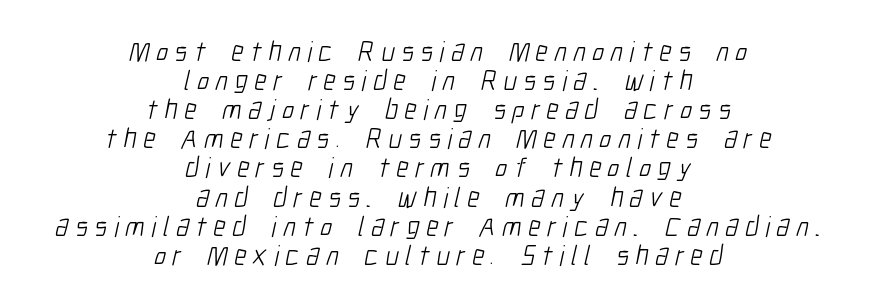
Q: Is the text bold? A: No.
Q: Is the typeface a serif or a sans-serif typeface? A: Sans-serif.
Q: Is the text underlined? A: No.
Q: How is the paragraph aligned? A: Centered.
Q: Is the spacing between letters normal or unusually wide? A: Unusually wide.
Q: Is the spacing between lines tight, normal or loose? A: Tight.
Q: Width (condensed, normal, or wide)? A: Condensed.
Q: Stroke contrast? A: Low.
Q: x-height? A: Medium.
Q: Monospaced? A: No.
